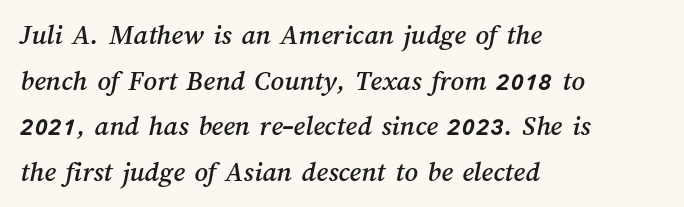
Q: Is the text underlined? A: No.
Q: How is the paragraph aligned? A: Left-aligned.
Q: Is the spacing between letters normal or unusually wide? A: Normal.
Q: Is the spacing between lines tight, normal or loose? A: Normal.
Q: Width (condensed, normal, or wide)? A: Normal.
Q: Stroke contrast? A: Medium.
Q: x-height? A: Medium.
Q: Monospaced? A: No.
